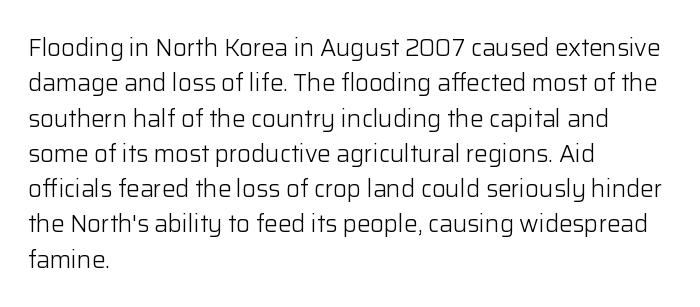
Tracking value appears to be zero — textbook default spacing. Posture: straight, roman, zero tilt. Leftover space on each line is placed entirely after the last word. This is not heavy type; no bold has been used.
